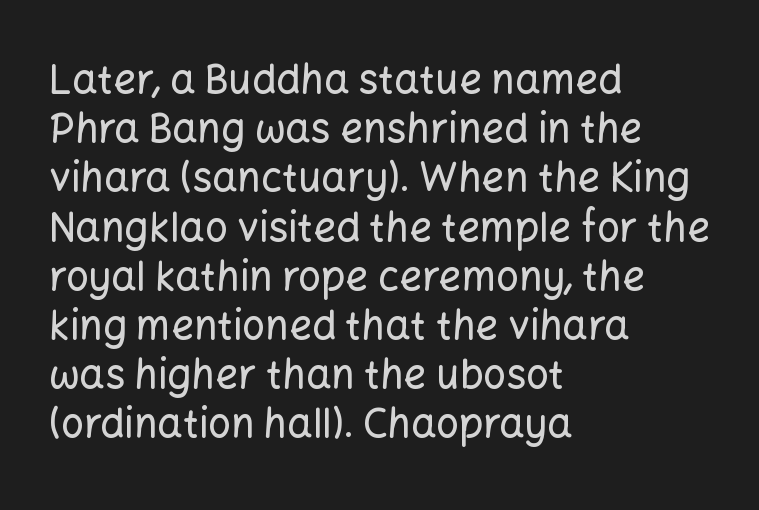
The face used here is rendered with its standard letterfit. This sample has the flowing, uneven cadence of proportional lettering. Leftover space on each line is placed entirely after the last word. This sample uses a sans-serif face. Any mark beneath the type? The region is blank. Vertical strokes here are truly vertical.
